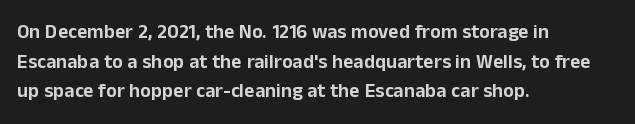
Q: Is the text italic (slanted)? A: No, it is upright.
Q: Is the text underlined? A: No.
Q: How is the paragraph aligned? A: Left-aligned.
Q: Is the spacing between letters normal or unusually wide? A: Normal.
Q: Is the spacing between lines tight, normal or loose? A: Normal.
